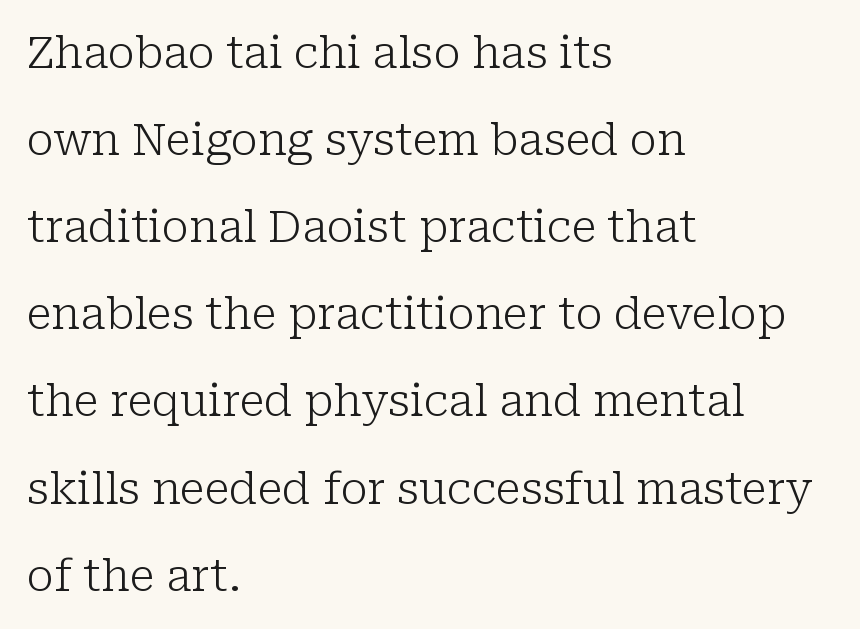
{"serif": "yes", "italic": "no", "bold": "no", "weight": "light", "width": "normal", "stroke_contrast": "low", "x_height": "medium", "monospaced": "no", "underline": "no", "align": "left", "line_spacing": "loose", "line_spacing_ratio": 1.98, "letter_spacing": "normal", "letter_spacing_em": 0.0, "glyph_px": 44}
